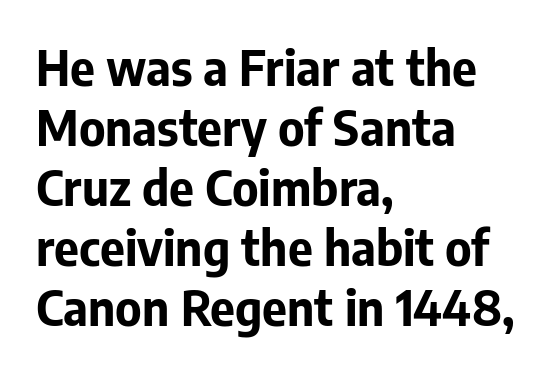
The rendering anchors every line to the left-hand side. This sample uses a sans-serif face. The strip under each line holds only bare page. Do the characters align in a grid? No, the font is proportional.
